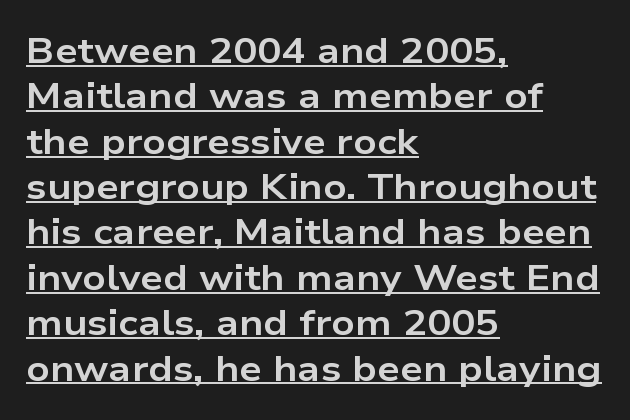
{"serif": "no", "italic": "no", "bold": "yes", "weight": "bold", "width": "wide", "stroke_contrast": "low", "x_height": "medium", "monospaced": "no", "underline": "yes", "align": "left", "line_spacing": "normal", "line_spacing_ratio": 1.26, "letter_spacing": "normal", "letter_spacing_em": 0.0, "glyph_px": 36}
